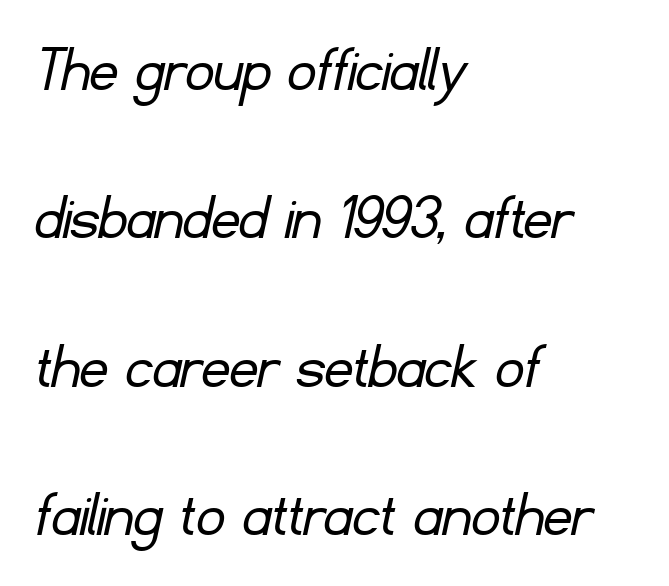
{"serif": "no", "bold": "no", "weight": "light", "width": "normal", "stroke_contrast": "low", "x_height": "small", "monospaced": "no", "underline": "no", "align": "left", "line_spacing": "loose", "line_spacing_ratio": 2.15, "letter_spacing": "normal", "letter_spacing_em": 0.0, "glyph_px": 69}
